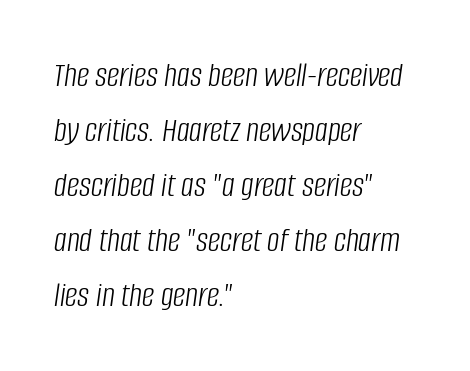
{"italic": "yes", "lean": "right", "slant_degrees": 8, "bold": "no", "weight": "light", "width": "condensed", "stroke_contrast": "low", "x_height": "large", "monospaced": "no", "underline": "no", "align": "left", "line_spacing": "normal", "line_spacing_ratio": 1.57, "letter_spacing": "normal", "letter_spacing_em": 0.0, "glyph_px": 35}
